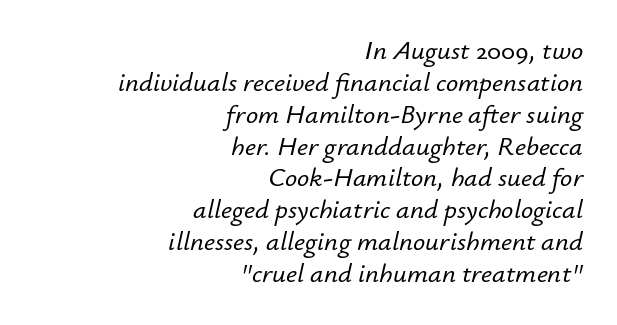
Q: Is the text italic (slanted)? A: Yes, it leans right by about 12 degrees.
Q: Is the text underlined? A: No.
Q: How is the paragraph aligned? A: Right-aligned.
Q: Is the spacing between letters normal or unusually wide? A: Normal.
